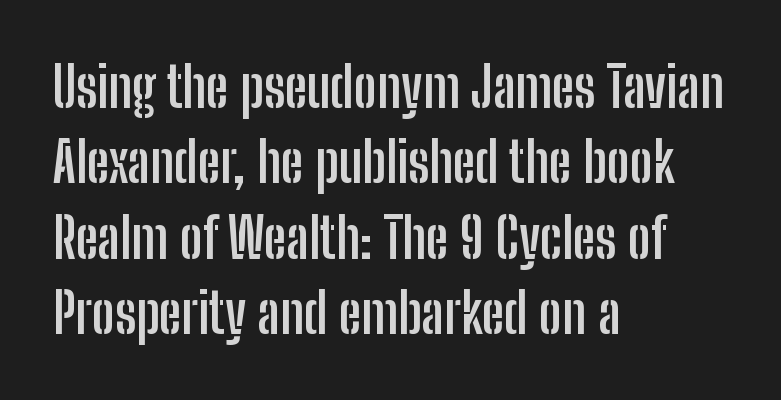
{"serif": "no", "italic": "no", "bold": "yes", "weight": "semibold", "width": "condensed", "stroke_contrast": "low", "x_height": "medium", "monospaced": "no", "underline": "no", "align": "left", "line_spacing": "normal", "line_spacing_ratio": 1.37, "letter_spacing": "normal", "letter_spacing_em": 0.0, "glyph_px": 55}
